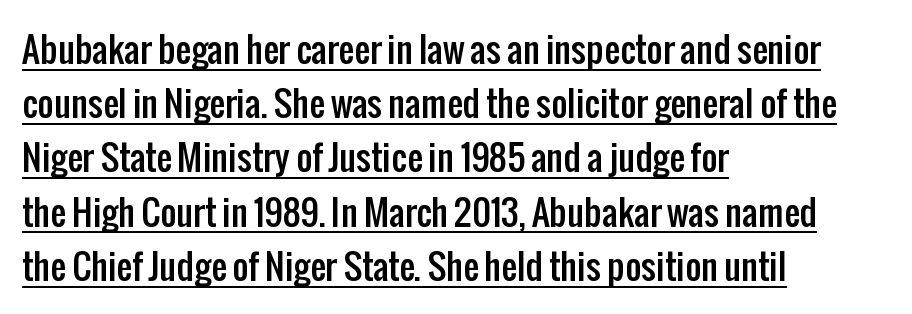
The image shows 35 px condensed sans-serif type, upright; set left-aligned, normal line spacing (1.55x), normal letter spacing, underlined; low stroke contrast and a medium x-height.
